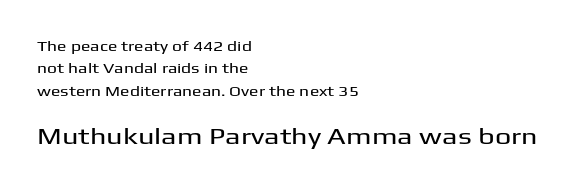
The image shows 23 px text type, upright; set left-aligned, normal line spacing (1.59x), normal letter spacing, not underlined; the second (bottom) block is 1.64x larger.
